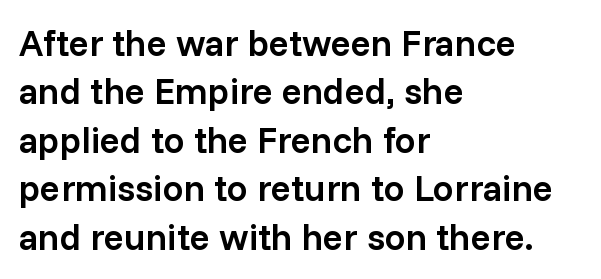
Q: Is the text bold? A: Semi-bold.
Q: Is the text italic (slanted)? A: No, it is upright.
Q: Is the typeface a serif or a sans-serif typeface? A: Sans-serif.
Q: Is the text underlined? A: No.
Q: How is the paragraph aligned? A: Left-aligned.
Q: Is the spacing between letters normal or unusually wide? A: Normal.
Q: Is the spacing between lines tight, normal or loose? A: Normal.
Q: Width (condensed, normal, or wide)? A: Normal.
Q: Stroke contrast? A: Low.
Q: x-height? A: Medium.
Q: Monospaced? A: No.
